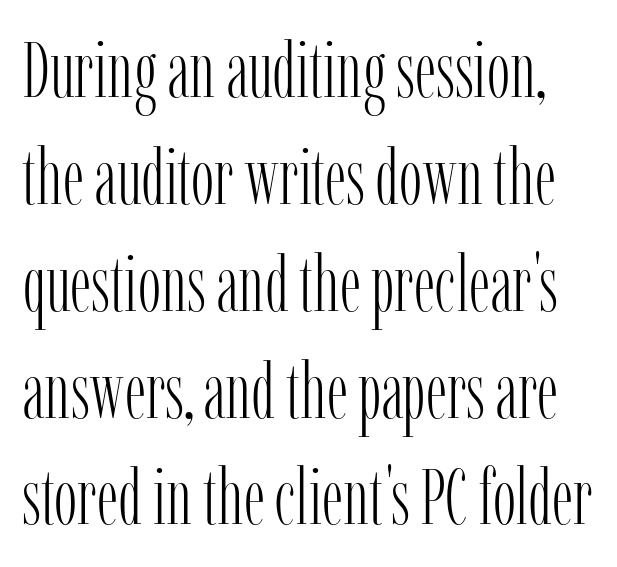
The image shows 78 px light, condensed serif type, upright; set normal line spacing (1.37x), normal letter spacing, not underlined; low stroke contrast and a medium x-height.
